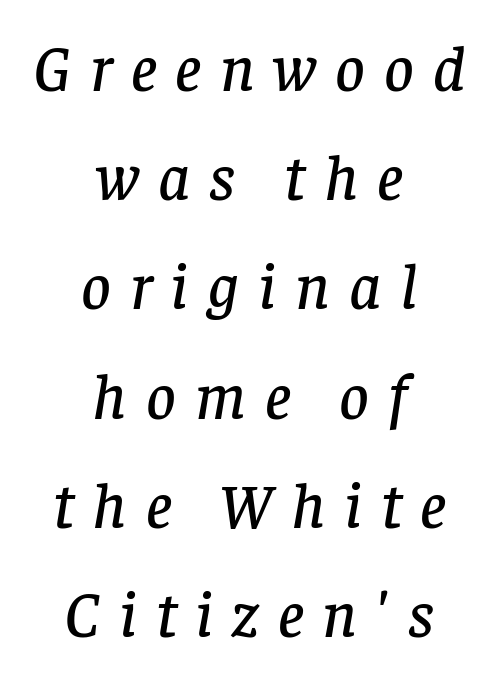
The whitespace from short lines is split evenly between both sides. Letterform terminals end in serifs throughout the passage. Compared with typical paragraphs, the rows here are spaced about the same. The tracking jumps out immediately: characters are airy and widely separated.
